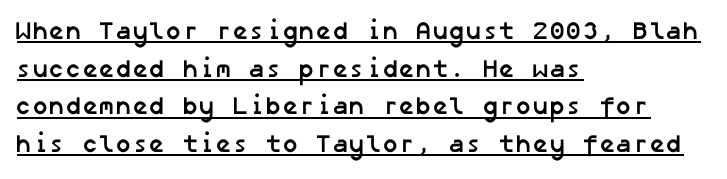
{"bold": "yes", "underline": "yes", "align": "left", "line_spacing": "normal", "line_spacing_ratio": 1.51, "letter_spacing": "normal", "letter_spacing_em": 0.0, "glyph_px": 25}
